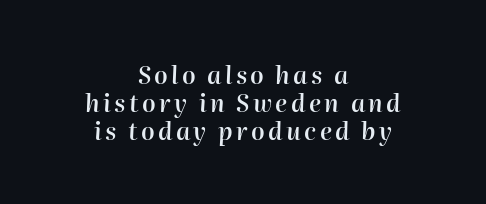
Weight check: semibold — heavier than regular, not quite bold. The whole block is typeset with a tilt. In CSS terms this would be text-align: center. Anything drawn beneath the words? Only blank space.
